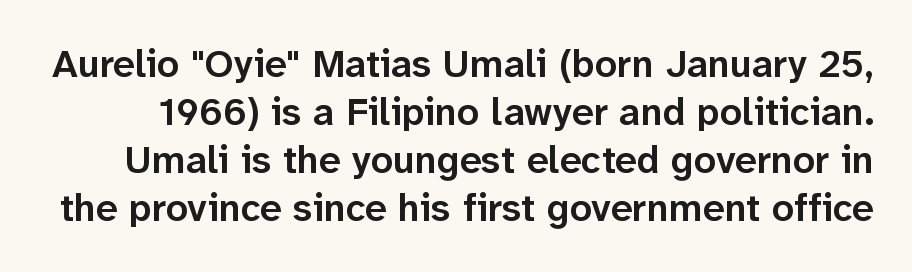
The image shows 39 px semibold sans-serif type, upright; set line spacing 1.23x, normal letter spacing, not underlined; low stroke contrast and a medium x-height.
